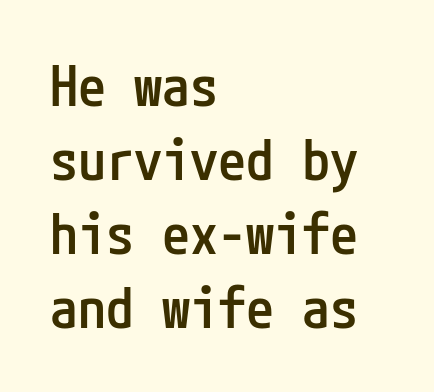
Between one letter and the next there's only the usual sliver of space. The designer went with a sans here, leaving each stem footless. Regular leading. Tall strokes in this sample are plumb rather than angled.
